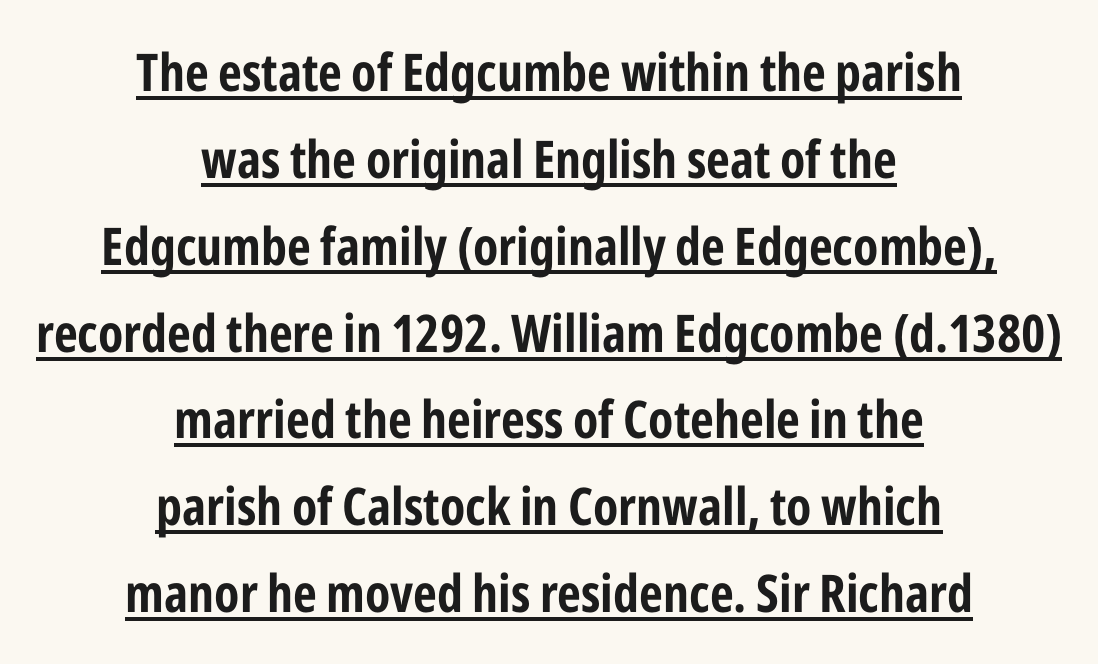
Q: Is the text bold? A: Yes.
Q: Is the text italic (slanted)? A: No, it is upright.
Q: Is the typeface a serif or a sans-serif typeface? A: Sans-serif.
Q: Is the text underlined? A: Yes.
Q: How is the paragraph aligned? A: Centered.
Q: Is the spacing between letters normal or unusually wide? A: Normal.
Q: Is the spacing between lines tight, normal or loose? A: Normal.
Q: Width (condensed, normal, or wide)? A: Condensed.
Q: Stroke contrast? A: Low.
Q: x-height? A: Medium.
Q: Monospaced? A: No.
